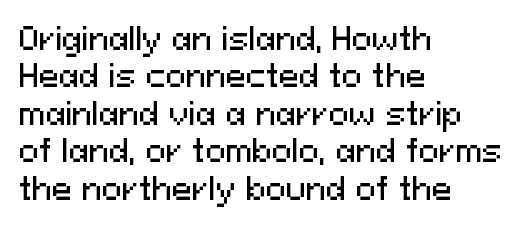
Q: Is the text italic (slanted)? A: No, it is upright.
Q: Is the typeface a serif or a sans-serif typeface? A: Sans-serif.
Q: Is the text underlined? A: No.
Q: How is the paragraph aligned? A: Left-aligned.
Q: Is the spacing between letters normal or unusually wide? A: Normal.
Q: Is the spacing between lines tight, normal or loose? A: Normal.
Q: Width (condensed, normal, or wide)? A: Normal.
Q: Stroke contrast? A: Medium.
Q: x-height? A: Medium.
Q: Monospaced? A: No.
